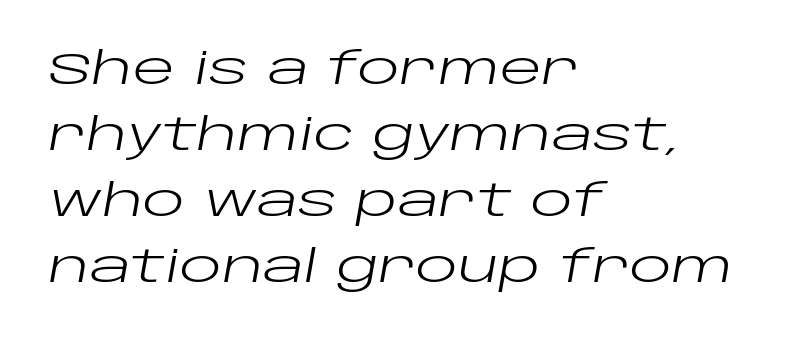
The face used here is proportionally spaced, like ordinary book or web type. In terms of letterspacing, this is plain default setting. This sample keeps an unexceptional amount of space between lines. Clear beneath every line of the passage.
